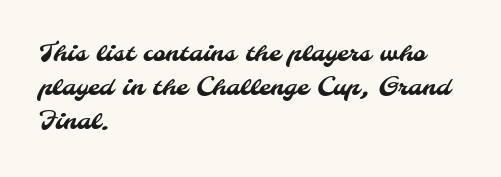
Q: Is the text underlined? A: No.
Q: How is the paragraph aligned? A: Left-aligned.
Q: Is the spacing between letters normal or unusually wide? A: Normal.
Q: Is the spacing between lines tight, normal or loose? A: Normal.
